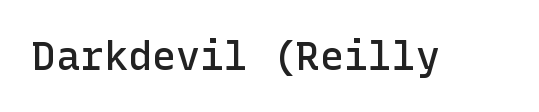
The image shows 40 px semibold sans-serif type, upright; set normal letter spacing, not underlined; low stroke contrast and a medium x-height.
